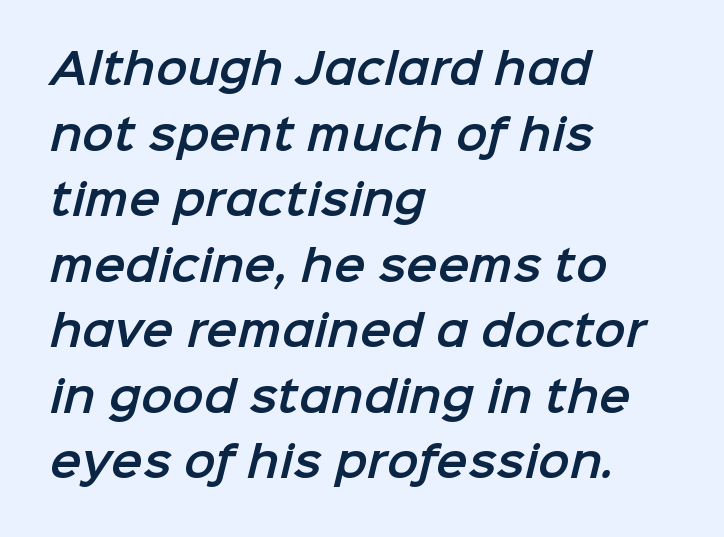
Q: Is the typeface a serif or a sans-serif typeface? A: Sans-serif.
Q: Is the text underlined? A: No.
Q: How is the paragraph aligned? A: Left-aligned.
Q: Is the spacing between letters normal or unusually wide? A: Normal.
Q: Is the spacing between lines tight, normal or loose? A: Normal.
Q: Width (condensed, normal, or wide)? A: Normal.
Q: Stroke contrast? A: Low.
Q: x-height? A: Medium.
Q: Monospaced? A: No.
